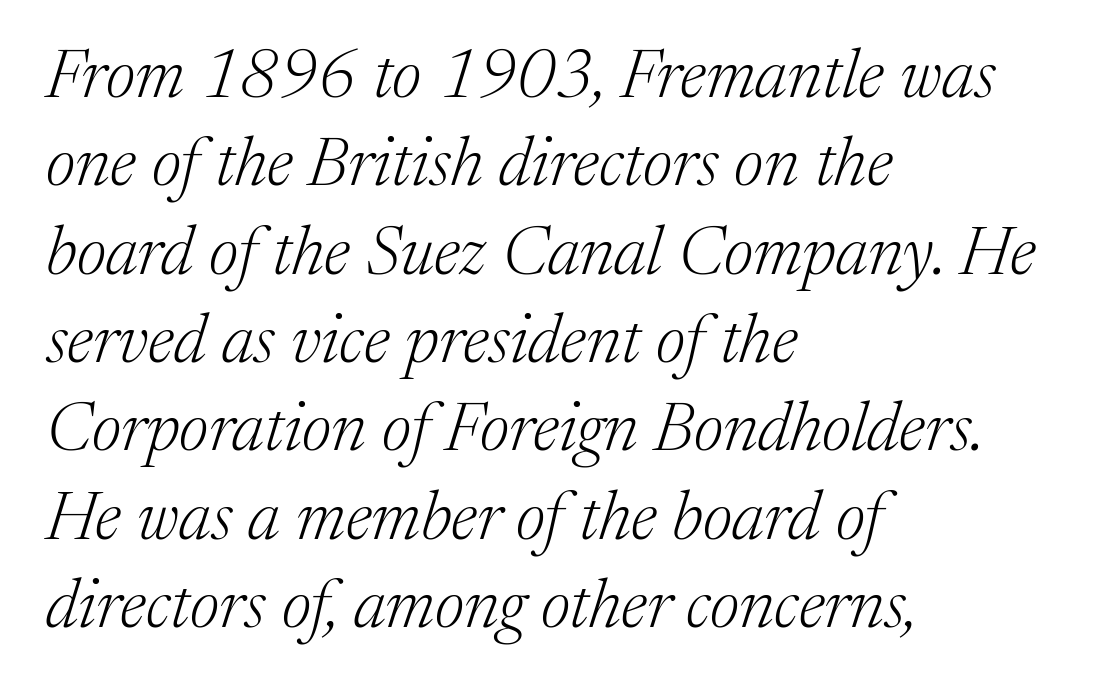
{"serif": "yes", "italic": "yes", "lean": "right", "slant_degrees": 17, "bold": "no", "weight": "light", "width": "normal", "stroke_contrast": "medium", "x_height": "medium", "monospaced": "no", "underline": "no", "align": "left", "line_spacing": "normal", "line_spacing_ratio": 1.28, "letter_spacing": "normal", "letter_spacing_em": 0.0, "glyph_px": 69}
